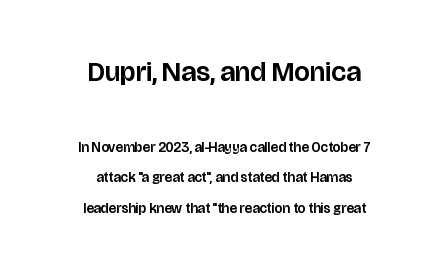
The image shows 28 px sans-serif type, upright; set centered, loose line spacing (2.19x), normal letter spacing, not underlined; the first (top) block is 2.0x larger; low stroke contrast and a large x-height.
